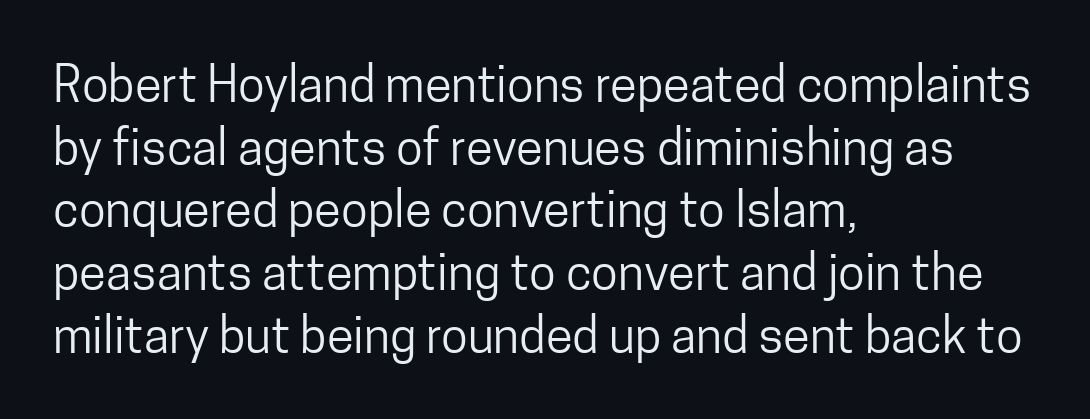
{"serif": "no", "italic": "no", "bold": "no", "weight": "regular", "width": "condensed", "stroke_contrast": "low", "x_height": "medium", "monospaced": "no", "underline": "no", "align": "left", "line_spacing": "normal", "line_spacing_ratio": 1.28, "letter_spacing": "normal", "letter_spacing_em": 0.0, "glyph_px": 49}
